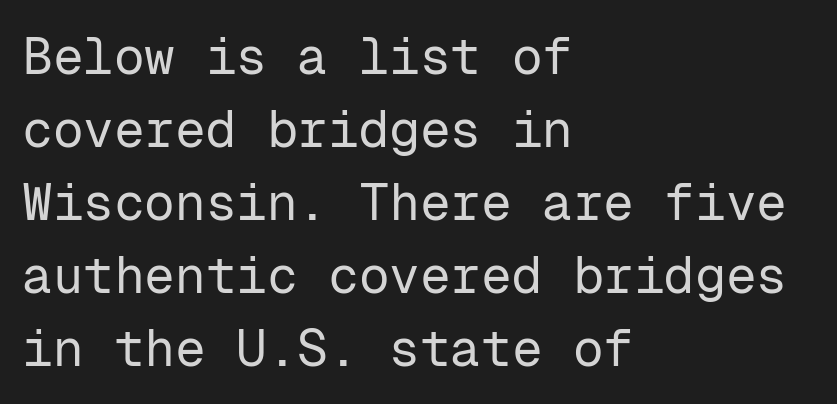
{"serif": "no", "italic": "no", "bold": "no", "weight": "regular", "width": "normal", "stroke_contrast": "low", "x_height": "medium", "monospaced": "yes", "underline": "no", "align": "left", "line_spacing": "normal", "line_spacing_ratio": 1.43, "letter_spacing": "normal", "letter_spacing_em": 0.0, "glyph_px": 51}
